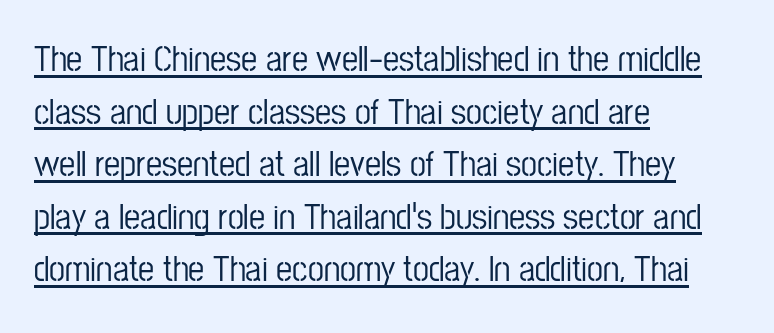
The block of text has a typical density, with ordinary space between rows. The letters advance in unequal steps, a hallmark of proportional type. In designer terms, the underline attribute is active on this setting. Serif or sans? Sans — the stroke terminals are bare. In terms of letterspacing, this is plain default setting. In terms of posture, this sample is upright.
